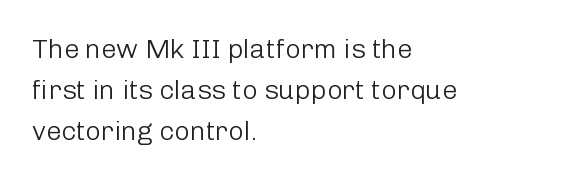
{"italic": "no", "bold": "no", "underline": "no", "align": "left", "line_spacing": "normal", "line_spacing_ratio": 1.51, "letter_spacing": "normal", "letter_spacing_em": 0.0, "glyph_px": 27}
